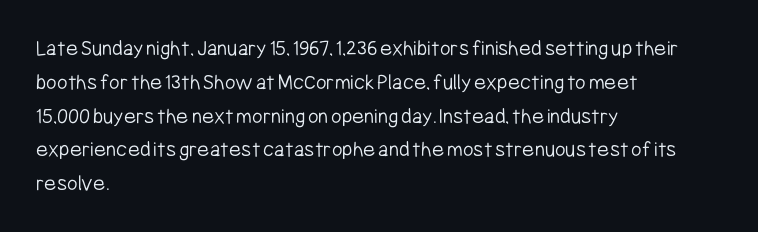
The image shows 23 px text type, upright; set left-aligned, normal line spacing (1.47x), normal letter spacing, not underlined.
